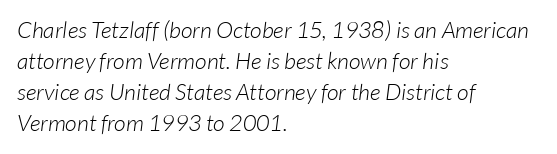
The image shows 23 px text type; set left-aligned, normal line spacing (1.35x), normal letter spacing, not underlined.
